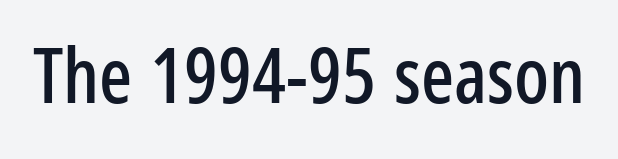
Short note: letters normally spaced. Check under the words: just untouched page. The letters stand upright; this is a roman face. This sample has the flowing, uneven cadence of proportional lettering.
